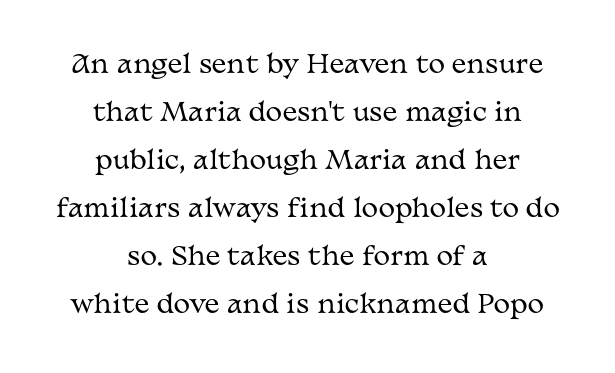
Q: Is the text bold? A: No.
Q: Is the text italic (slanted)? A: No, it is upright.
Q: Is the text underlined? A: No.
Q: How is the paragraph aligned? A: Centered.
Q: Is the spacing between letters normal or unusually wide? A: Normal.
Q: Is the spacing between lines tight, normal or loose? A: Loose.
